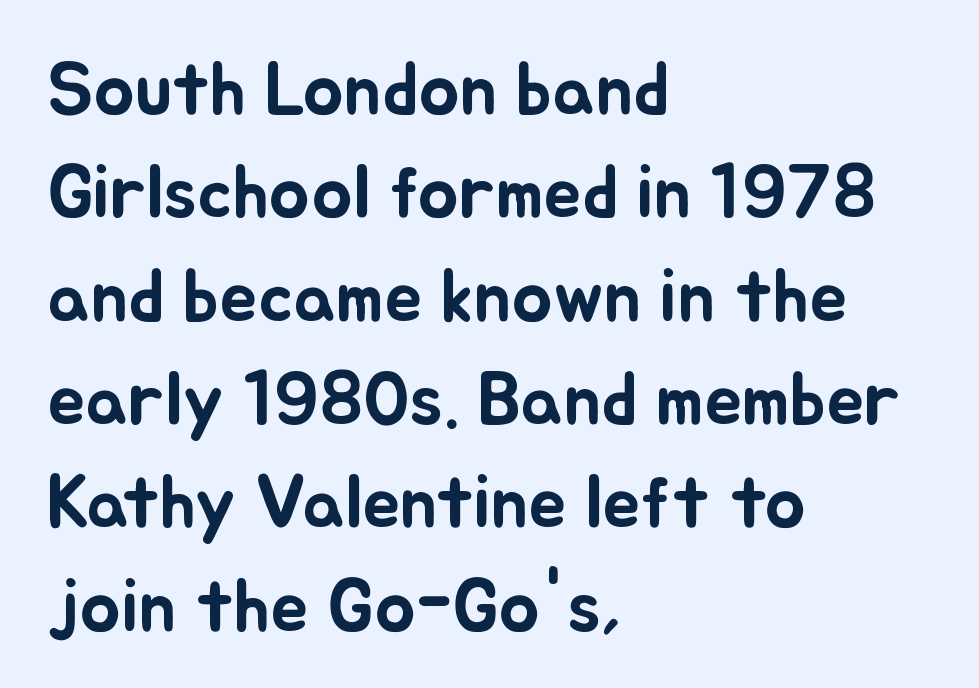
Q: Is the text italic (slanted)? A: No, it is upright.
Q: Is the text underlined? A: No.
Q: How is the paragraph aligned? A: Left-aligned.
Q: Is the spacing between letters normal or unusually wide? A: Normal.
Q: Is the spacing between lines tight, normal or loose? A: Normal.
Q: Width (condensed, normal, or wide)? A: Normal.
Q: Stroke contrast? A: Low.
Q: x-height? A: Small.
Q: Monospaced? A: No.
